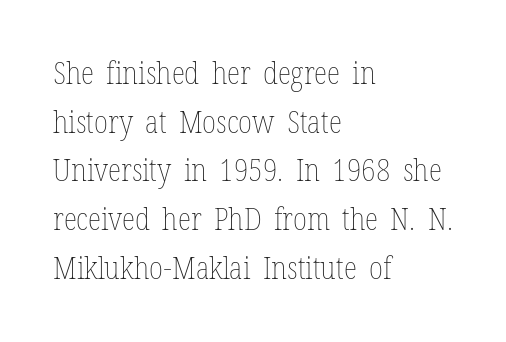
The image shows 31 px thin, condensed type, upright; set left-aligned, normal line spacing (1.57x), normal letter spacing, not underlined; low stroke contrast and a medium x-height.
